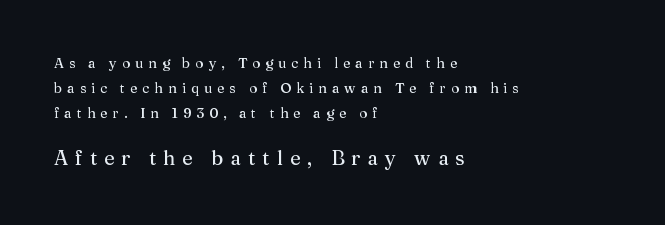
The block sitting lower on the canvas is the one with enlarged characters. Horizontally, the lines are justified to the leading edge only. Honestly, there is no underline to notice here at all. Tracking here is generous; glyphs stand well apart from one another. A roman cut, with each character standing at attention.
